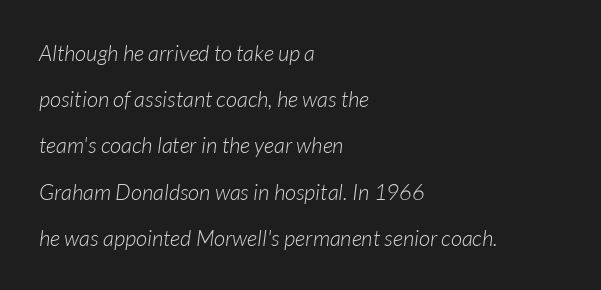
Q: Is the text bold? A: No.
Q: Is the text italic (slanted)? A: Yes, it leans right by about 7 degrees.
Q: Is the text underlined? A: No.
Q: How is the paragraph aligned? A: Left-aligned.
Q: Is the spacing between letters normal or unusually wide? A: Normal.
Q: Is the spacing between lines tight, normal or loose? A: Loose.
